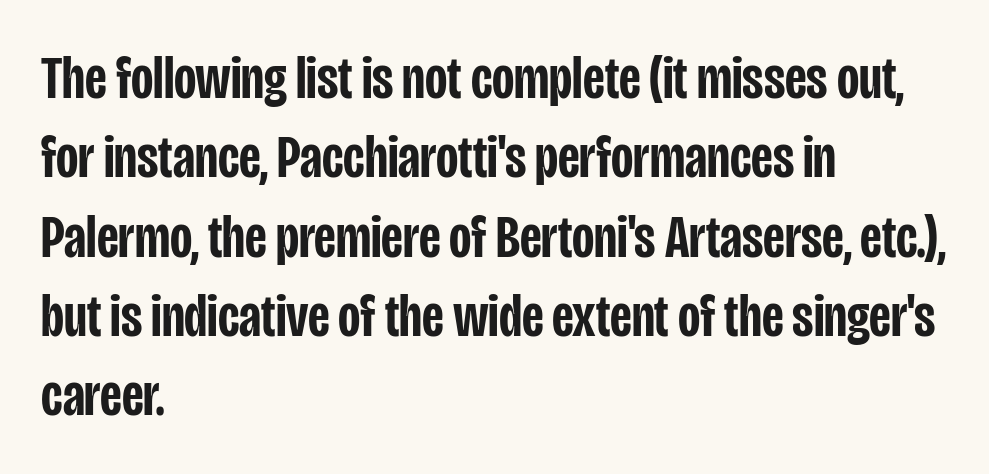
The rendering shows plain stroke endings on the letterforms — a sans-serif design. The letters sit at their default tracking, neither squeezed nor spread. All the whitespace from short lines collects on the right. Bold? Not quite — semibold, heavier than regular but stopping short. Lines of text with bare space underneath.
